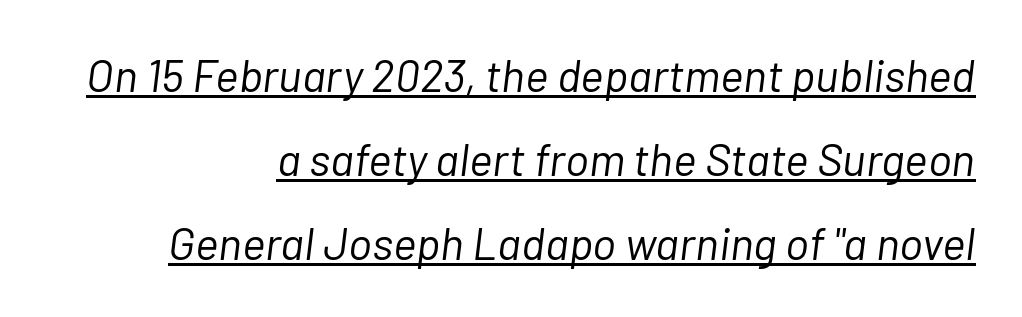
Q: Is the text bold? A: No.
Q: Is the text italic (slanted)? A: Yes, it leans right by about 7 degrees.
Q: Is the text underlined? A: Yes.
Q: How is the paragraph aligned? A: Right-aligned.
Q: Is the spacing between letters normal or unusually wide? A: Normal.
Q: Width (condensed, normal, or wide)? A: Normal.
Q: Stroke contrast? A: Low.
Q: x-height? A: Medium.
Q: Monospaced? A: No.
